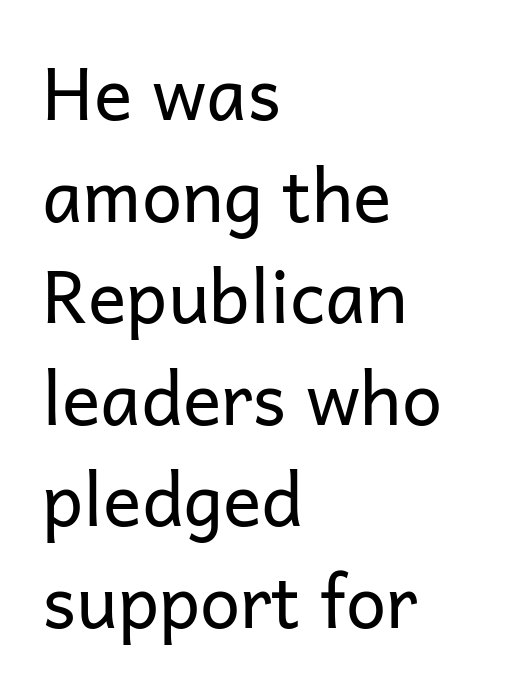
Ascenders rise straight up at ninety degrees. The paragraph has a hard left edge and a soft right edge. The rendering uses natural spacing where letterforms have individual widths. The font family rendered here belongs to the sans-serif group. The font sits on the lighter half of the weight spectrum, regular included.
